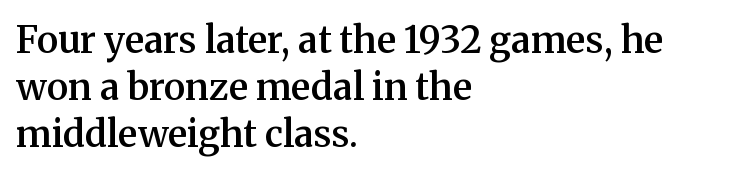
The image shows 37 px semibold serif type, upright; set left-aligned, normal line spacing (1.27x), normal letter spacing, not underlined; medium stroke contrast and a medium x-height.
